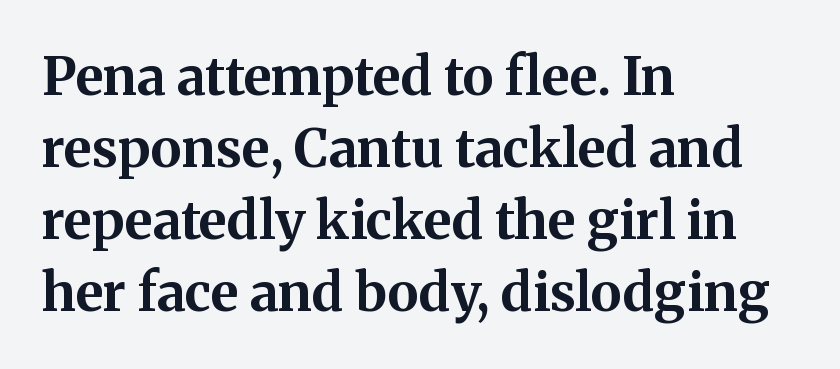
{"serif": "yes", "italic": "no", "bold": "yes", "weight": "bold", "width": "normal", "stroke_contrast": "medium", "x_height": "medium", "monospaced": "no", "underline": "no", "align": "left", "line_spacing": "normal", "line_spacing_ratio": 1.36, "letter_spacing": "normal", "letter_spacing_em": 0.0, "glyph_px": 53}
